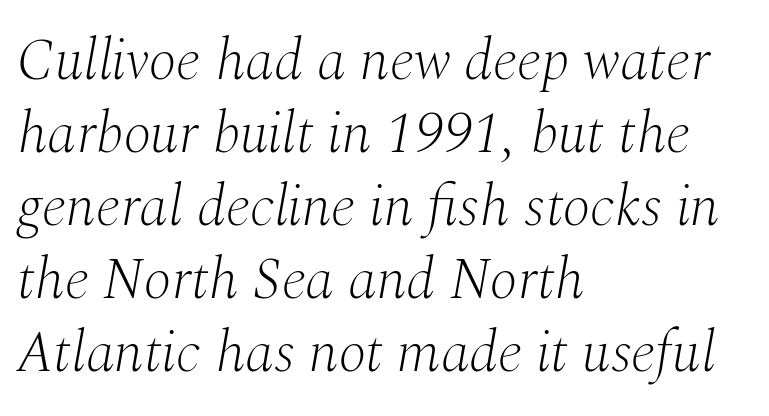
{"serif": "yes", "italic": "yes", "lean": "right", "slant_degrees": 10, "bold": "no", "weight": "light", "width": "normal", "stroke_contrast": "medium", "x_height": "medium", "monospaced": "no", "underline": "no", "align": "left", "line_spacing": "normal", "line_spacing_ratio": 1.26, "letter_spacing": "normal", "letter_spacing_em": 0.0, "glyph_px": 58}
